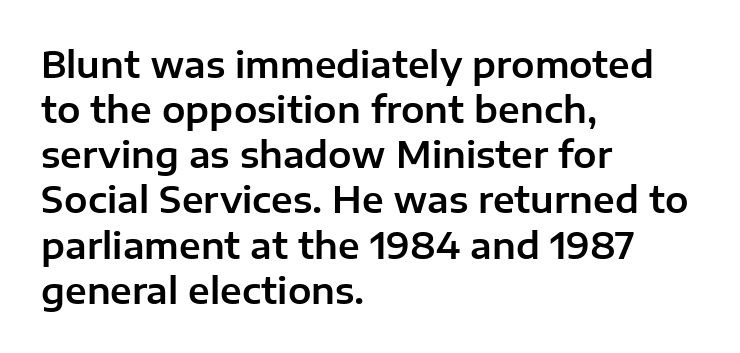
Every character sits straight up, as roman type does. The text block is weighted toward the left margin, trailing off unevenly rightward. The typeface chosen for these lines omits serifs. Underlining? Definitely not there.
